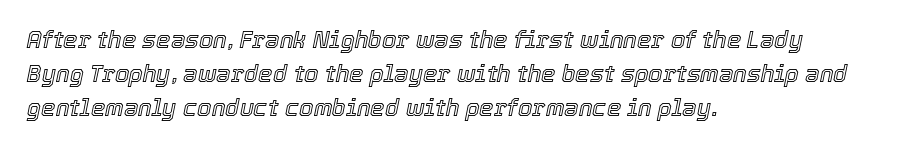
{"italic": "yes", "lean": "right", "slant_degrees": 12, "underline": "no", "align": "left", "line_spacing": "normal", "line_spacing_ratio": 1.48, "letter_spacing": "normal", "letter_spacing_em": 0.0, "glyph_px": 23}
